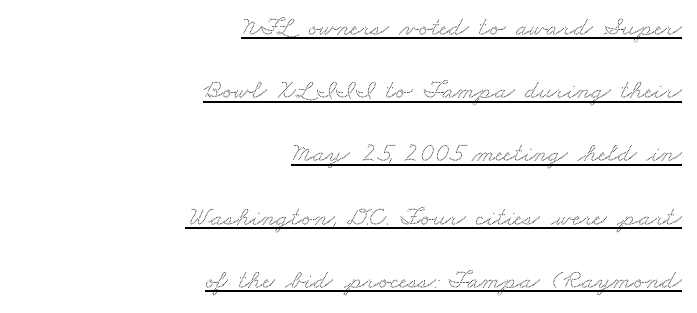
The image shows 27 px text type; set right-aligned, loose line spacing (2.34x), normal letter spacing, underlined.
